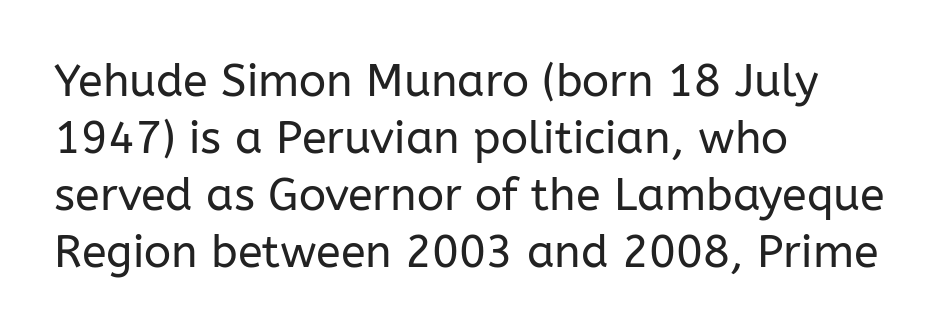
Q: Is the text bold? A: No.
Q: Is the text italic (slanted)? A: No, it is upright.
Q: Is the typeface a serif or a sans-serif typeface? A: Sans-serif.
Q: Is the text underlined? A: No.
Q: How is the paragraph aligned? A: Left-aligned.
Q: Is the spacing between letters normal or unusually wide? A: Normal.
Q: Is the spacing between lines tight, normal or loose? A: Normal.
Q: Width (condensed, normal, or wide)? A: Normal.
Q: Stroke contrast? A: Low.
Q: x-height? A: Medium.
Q: Monospaced? A: No.
